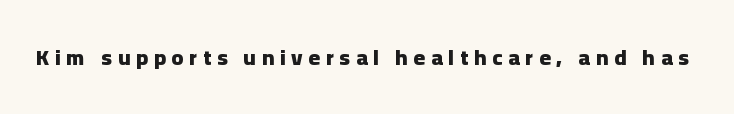
Letters rest on an invisible, unmarked baseline. Tracking here is generous; glyphs stand well apart from one another. When letters stand straight like this, we call the style roman or upright. A full-strength bold gives these letters their thick strokes.
